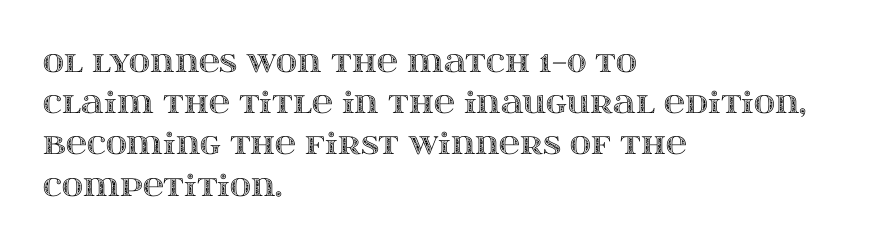
{"italic": "no", "width": "wide", "x_height": "large", "monospaced": "no", "underline": "no", "align": "left", "line_spacing": "normal", "line_spacing_ratio": 1.42, "letter_spacing": "normal", "letter_spacing_em": 0.0, "glyph_px": 29}
